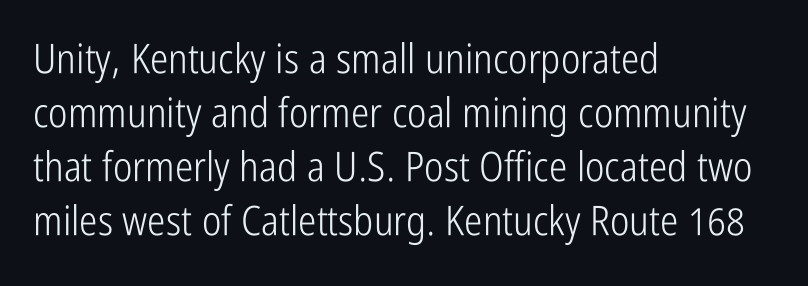
Q: Is the text bold? A: No.
Q: Is the text italic (slanted)? A: No, it is upright.
Q: Is the typeface a serif or a sans-serif typeface? A: Sans-serif.
Q: Is the text underlined? A: No.
Q: How is the paragraph aligned? A: Left-aligned.
Q: Is the spacing between letters normal or unusually wide? A: Normal.
Q: Is the spacing between lines tight, normal or loose? A: Normal.
Q: Width (condensed, normal, or wide)? A: Condensed.
Q: Stroke contrast? A: Low.
Q: x-height? A: Medium.
Q: Monospaced? A: No.
